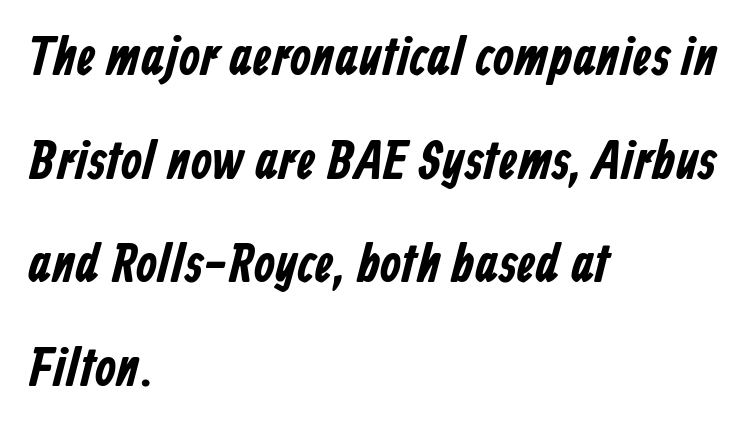
Q: Is the typeface a serif or a sans-serif typeface? A: Sans-serif.
Q: Is the text underlined? A: No.
Q: How is the paragraph aligned? A: Left-aligned.
Q: Is the spacing between letters normal or unusually wide? A: Normal.
Q: Is the spacing between lines tight, normal or loose? A: Loose.
Q: Width (condensed, normal, or wide)? A: Condensed.
Q: Stroke contrast? A: Low.
Q: x-height? A: Medium.
Q: Monospaced? A: No.
